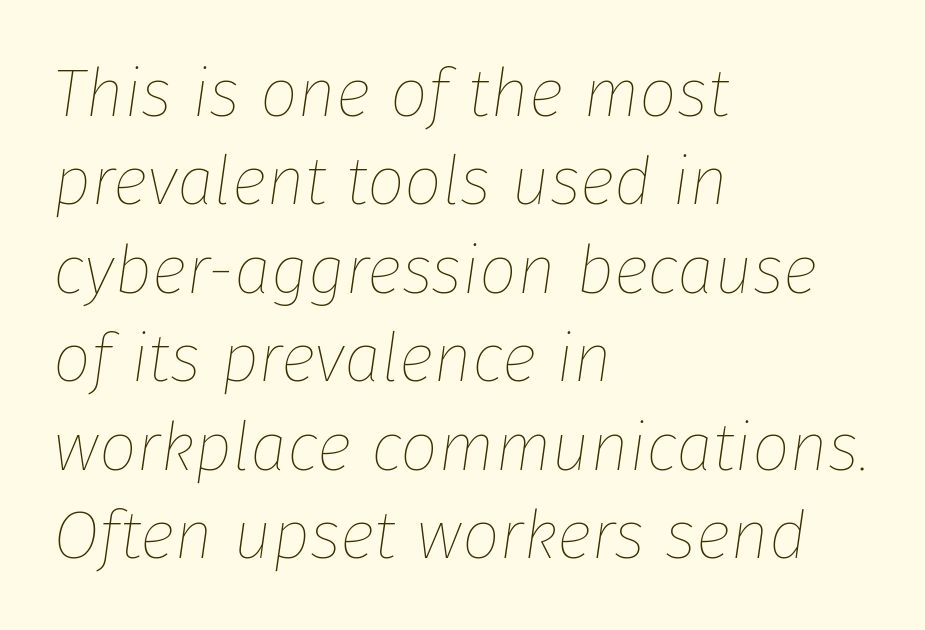
The image shows 67 px thin type, italic (leaning right); set left-aligned, normal line spacing (1.32x), normal letter spacing, not underlined; low stroke contrast and a medium x-height.
